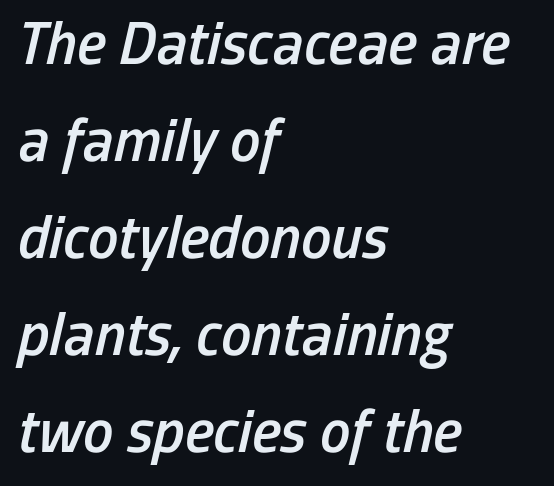
The passage shown leans; its letterforms are oblique. Spacing verdict: proportional, widths tailored to each character. The type is set solid horizontally, with unmodified tracking. Letters rest on an invisible, unmarked baseline. The space between consecutive lines is moderate. The typesetter chose a ragged-right arrangement here.
